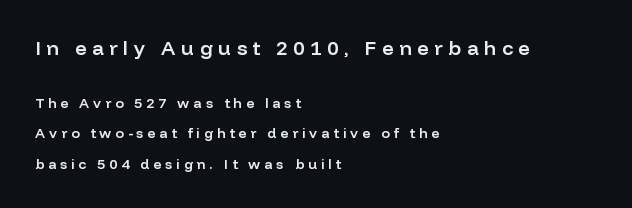
Q: Is the text bold? A: Semi-bold.
Q: Is the text italic (slanted)? A: No, it is upright.
Q: Is the text underlined? A: No.
Q: How is the paragraph aligned? A: Left-aligned.
Q: Is the spacing between letters normal or unusually wide? A: Unusually wide.
Q: Is the spacing between lines tight, normal or loose? A: Loose.
Q: Which block of text is set in a larger size, the first (top) or the second (bottom)? A: The first (top) one.
